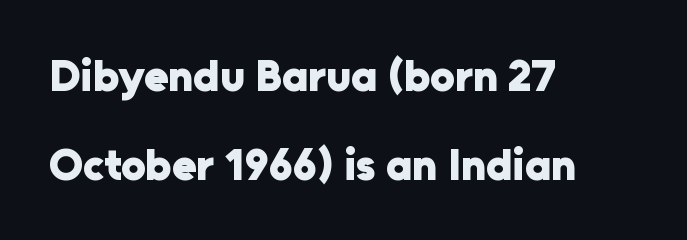
The image shows 44 px heavy sans-serif type, upright; set left-aligned, loose line spacing (2.02x), normal letter spacing, not underlined; low stroke contrast and a medium x-height.
